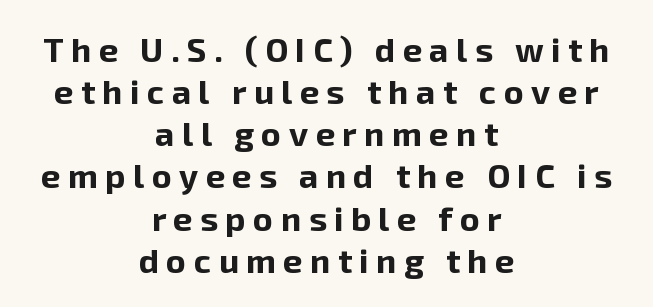
The strokes are fattened all the way to bold. Here the designer chose a conventional face with non-uniform glyph widths. Do the letters lean? They stand straight. The glyphs in this specimen are sans serif. Honestly, there is no underline to notice here at all. Spacing between characters has been opened up far beyond the box default.
